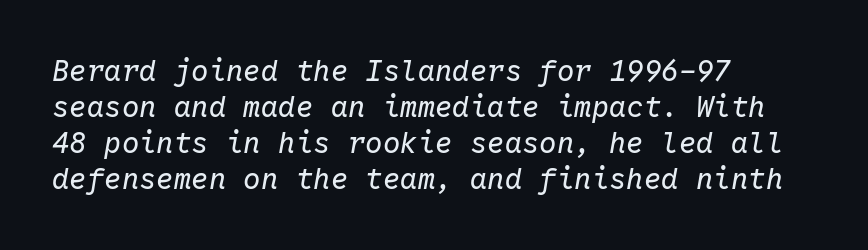
Weight: not bold — regular or lighter. The words here are not underlined. Here the designer chose a console-style face with uniform glyph widths. The whole block is typeset with a tilt.
